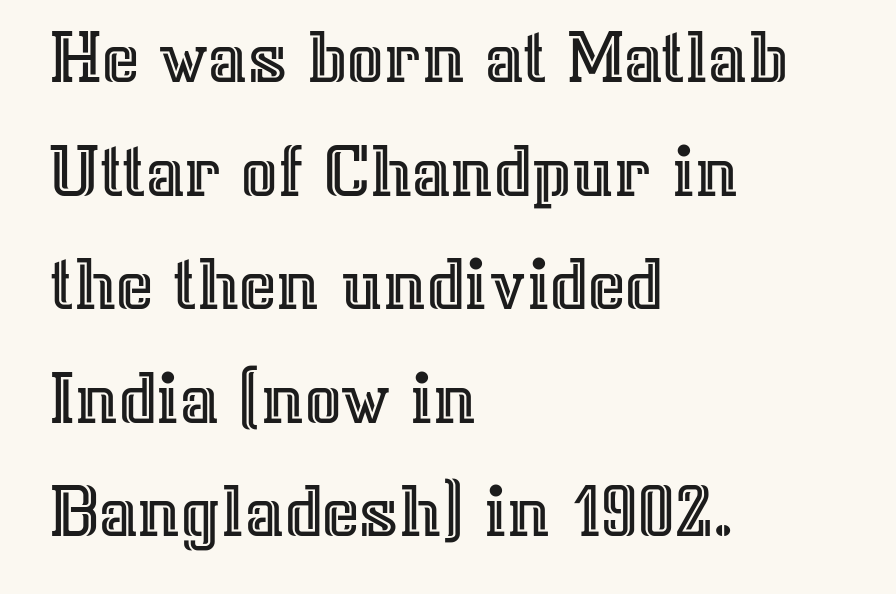
The image shows 80 px text type, upright; set left-aligned, normal line spacing (1.42x), normal letter spacing, not underlined; a medium x-height.
